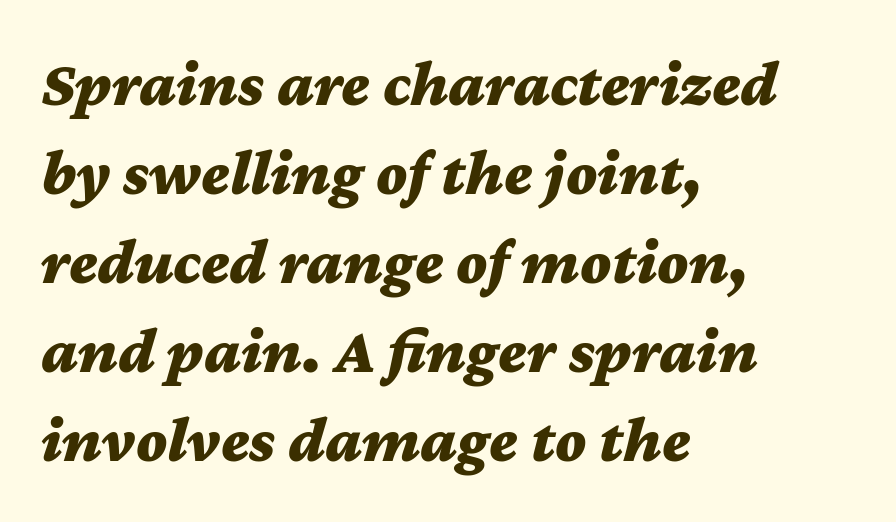
{"italic": "yes", "lean": "right", "slant_degrees": 12, "bold": "yes", "weight": "bold", "width": "wide", "stroke_contrast": "medium", "x_height": "medium", "monospaced": "no", "underline": "no", "align": "left", "line_spacing": "normal", "line_spacing_ratio": 1.37, "letter_spacing": "normal", "letter_spacing_em": 0.0, "glyph_px": 65}
